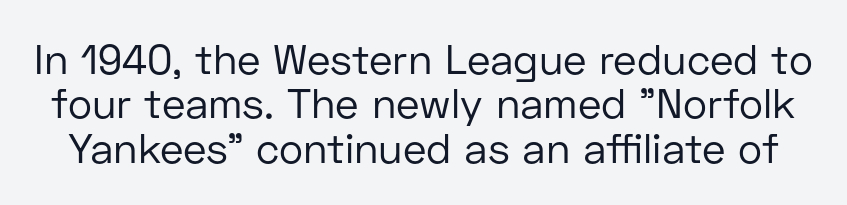
This rendering features lettering with no underline. The designer dialed line spacing down below the default. Nope, not italic — everything's standing straight. The letterforms sit shoulder to shoulder at normal distance. The rendering shows plain stroke endings on the letterforms — a sans-serif design. You could not count columns in this text — the font is proportionally spaced.
